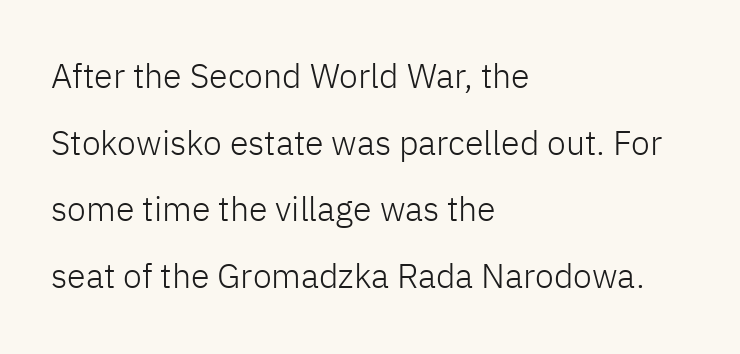
Characters remain perfectly vertical along every line. Look at the bottom of the vertical strokes: they stop flat, with no serifs. The line-height multiplier appears high, well above default. No letter is thick-stroked: the sample isn't bold. The rag falls on the right side of this text block. The gap between lines stays unmarked.
